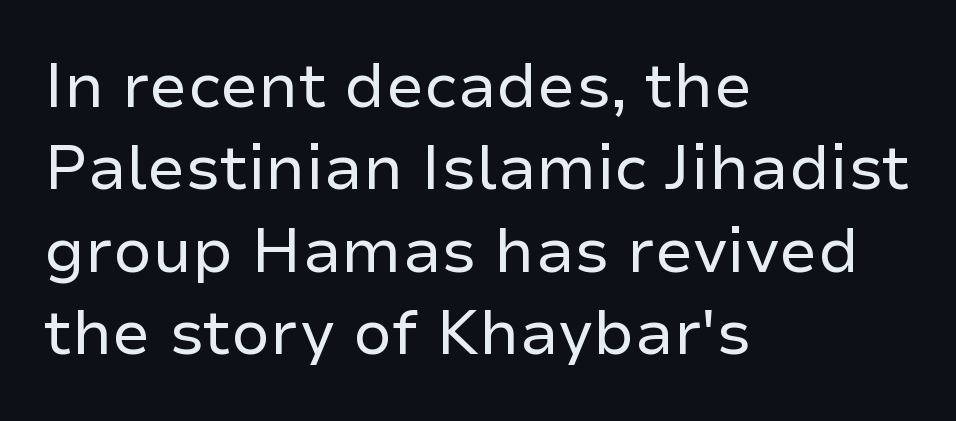
The image shows 62 px regular-weight sans-serif type, upright; set left-aligned, normal line spacing (1.33x), normal letter spacing, not underlined; low stroke contrast and a medium x-height.
